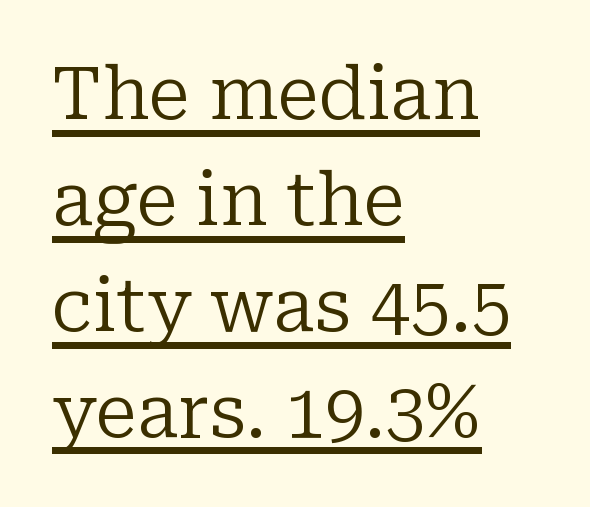
Each letter's strokes conclude with small projecting serifs. These lines sit exactly where default settings would place them. Each letter keeps its own natural width here, so spacing adapts to shape. A typesetter would mark this as roman, not italic.
